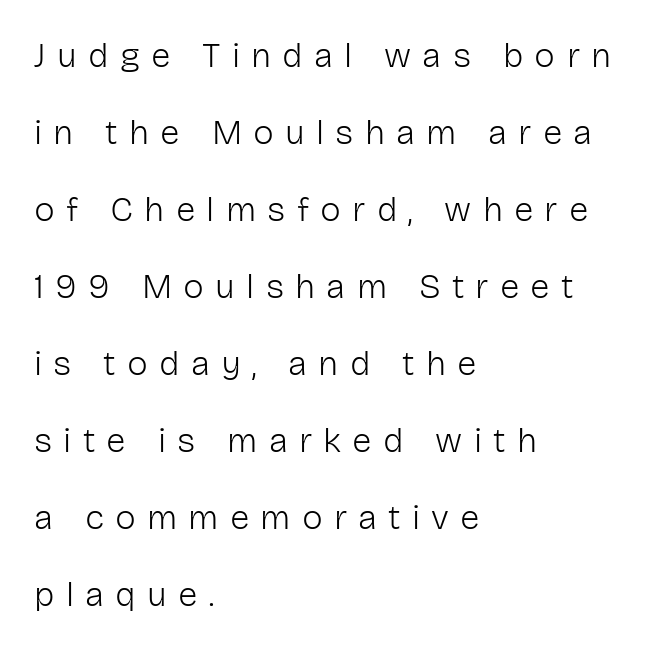
The image shows 35 px light sans-serif type, upright; set left-aligned, loose line spacing (2.2x), unusually wide letter spacing (+0.32 em), not underlined; low stroke contrast and a medium x-height.
